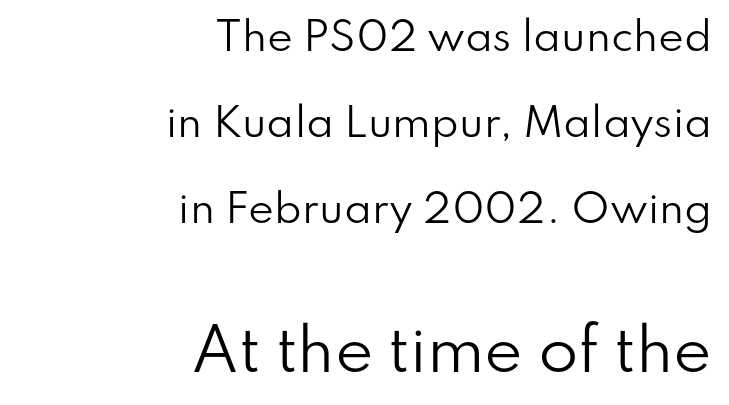
Q: Is the text bold? A: No.
Q: Is the text italic (slanted)? A: No, it is upright.
Q: Is the typeface a serif or a sans-serif typeface? A: Sans-serif.
Q: Is the text underlined? A: No.
Q: How is the paragraph aligned? A: Right-aligned.
Q: Is the spacing between letters normal or unusually wide? A: Normal.
Q: Is the spacing between lines tight, normal or loose? A: Loose.
Q: Which block of text is set in a larger size, the first (top) or the second (bottom)? A: The second (bottom) one.
Q: Width (condensed, normal, or wide)? A: Normal.
Q: Stroke contrast? A: Low.
Q: x-height? A: Small.
Q: Monospaced? A: No.
